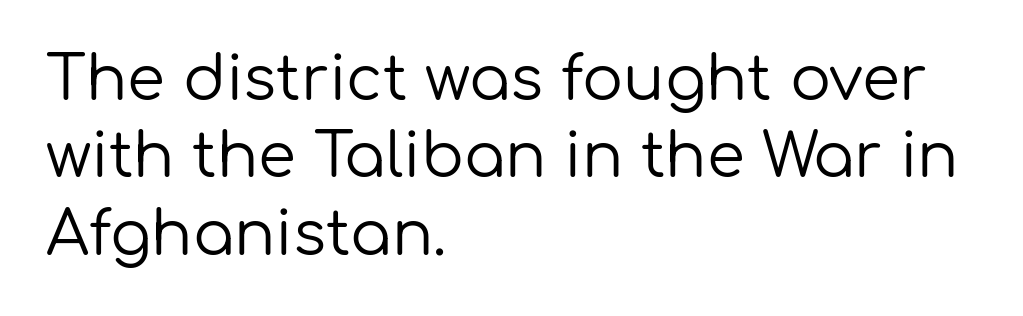
The image shows 61 px regular-weight sans-serif type, upright; set left-aligned, normal line spacing (1.27x), normal letter spacing, not underlined; low stroke contrast and a medium x-height.
